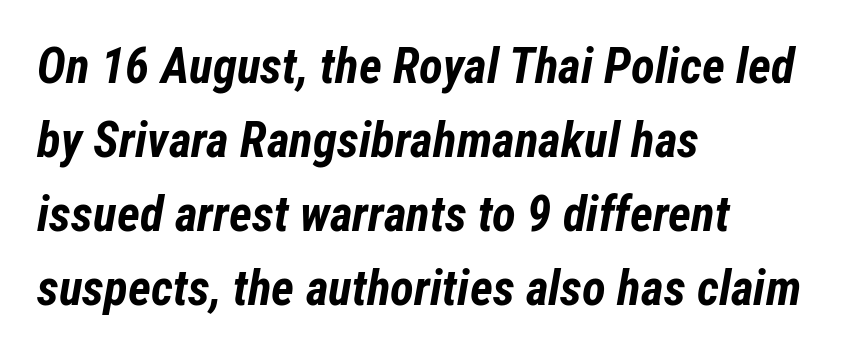
The image shows 49 px bold, condensed type, italic (leaning right); set left-aligned, normal line spacing (1.51x), normal letter spacing, not underlined; low stroke contrast and a medium x-height.
